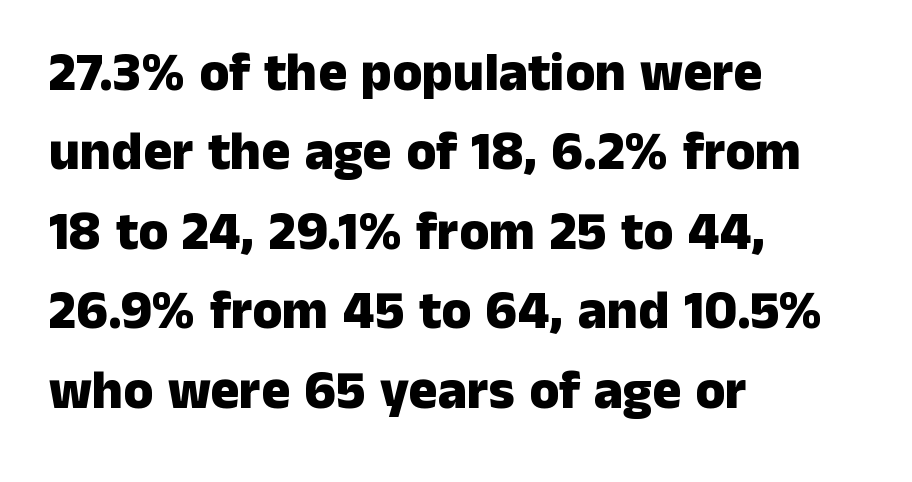
Note the varied advance widths — an 'i' is clearly narrower than an 'm'. The axis of the letterforms is exactly vertical. Just letters on the line, the space beneath them empty. Compared with a centered layout, this one pins lines to the left instead.
